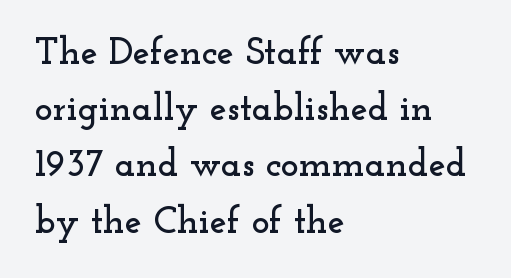
The image shows 38 px wide serif type, upright; set left-aligned, normal line spacing (1.48x), normal letter spacing, not underlined; low stroke contrast and a small x-height.
